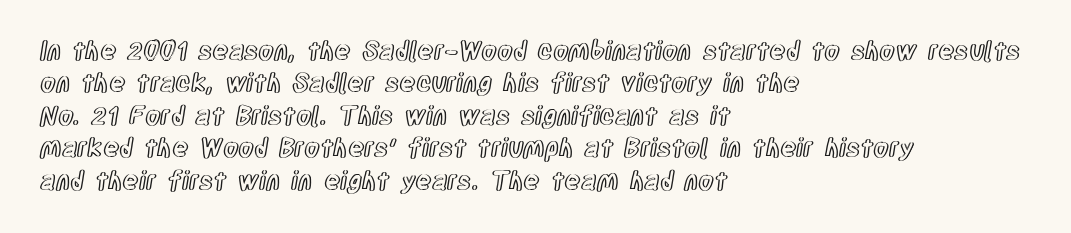
Q: Is the text italic (slanted)? A: Yes.
Q: Is the text underlined? A: No.
Q: How is the paragraph aligned? A: Left-aligned.
Q: Is the spacing between letters normal or unusually wide? A: Normal.
Q: Is the spacing between lines tight, normal or loose? A: Normal.
